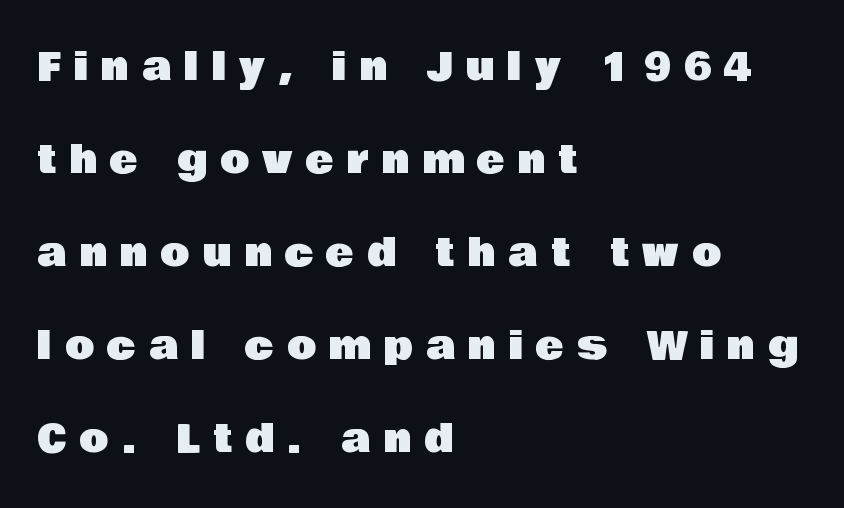
The image shows 38 px sans-serif type, upright; set left-aligned, loose line spacing (2.45x), unusually wide letter spacing (+0.35 em), not underlined; low stroke contrast and a large x-height.
